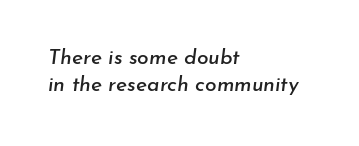
The image shows 21 px text type, italic (leaning right); set left-aligned, normal line spacing (1.29x), normal letter spacing, not underlined.
